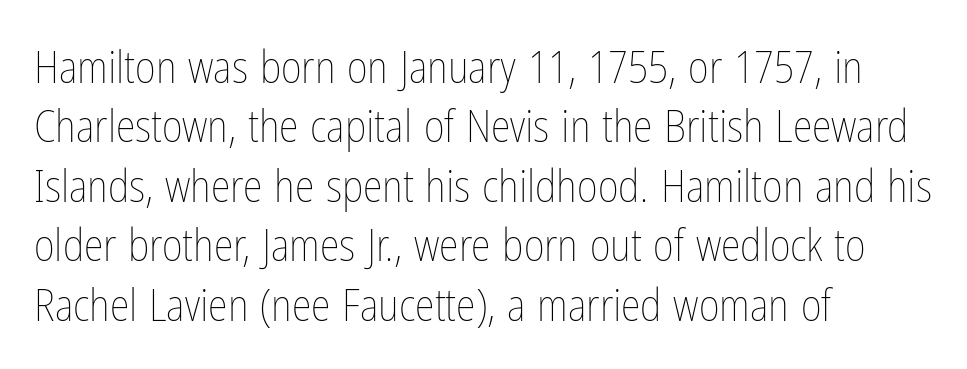
{"italic": "no", "bold": "no", "weight": "thin", "width": "condensed", "stroke_contrast": "low", "x_height": "medium", "monospaced": "no", "underline": "no", "align": "left", "line_spacing": "normal", "line_spacing_ratio": 1.32, "letter_spacing": "normal", "letter_spacing_em": 0.0, "glyph_px": 45}
